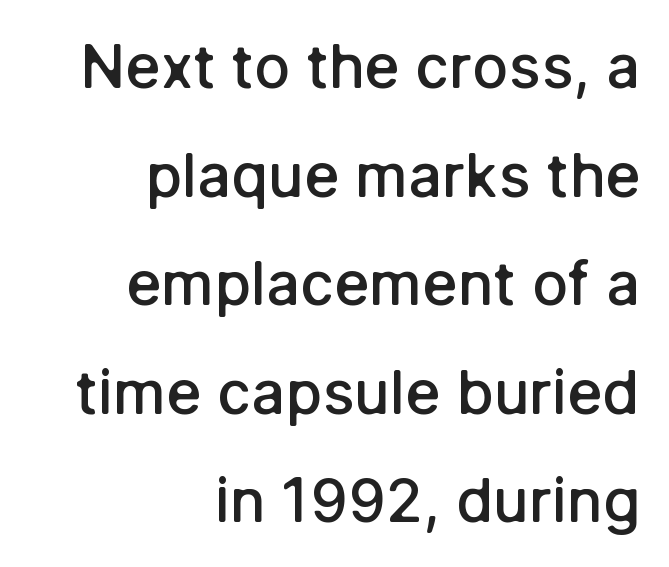
This sample has the flowing, uneven cadence of proportional lettering. Are there feet on the stems? There aren't — it's a sans. Does the copy run flush right? Yes — the right margin is perfectly even. No italicization has been applied; the sample stays upright. Rule under the text: the space is simply empty. The strokes are fattened partway — semibold, not bold.
